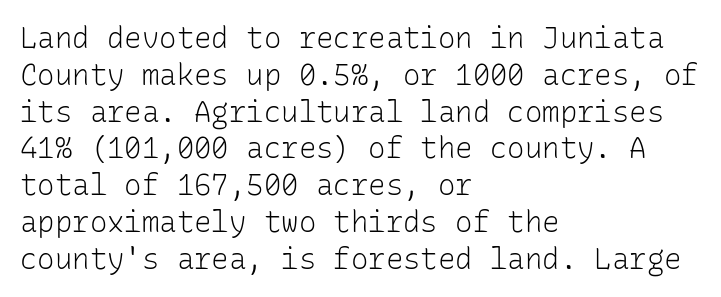
Q: Is the text bold? A: No.
Q: Is the text italic (slanted)? A: No, it is upright.
Q: Is the typeface a serif or a sans-serif typeface? A: Sans-serif.
Q: Is the text underlined? A: No.
Q: How is the paragraph aligned? A: Left-aligned.
Q: Is the spacing between letters normal or unusually wide? A: Normal.
Q: Is the spacing between lines tight, normal or loose? A: Normal.
Q: Width (condensed, normal, or wide)? A: Normal.
Q: Stroke contrast? A: Low.
Q: x-height? A: Medium.
Q: Monospaced? A: Yes.
